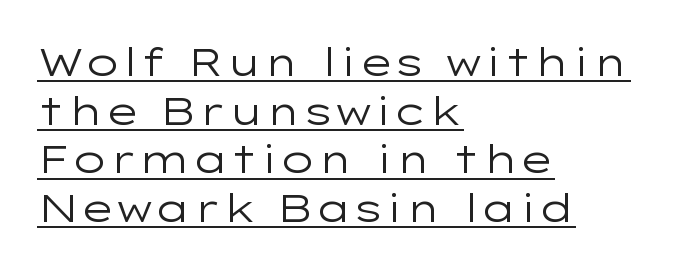
The image shows 39 px regular-weight, wide sans-serif type, upright; set left-aligned, normal line spacing (1.25x), normal letter spacing, underlined; low stroke contrast and a medium x-height.
